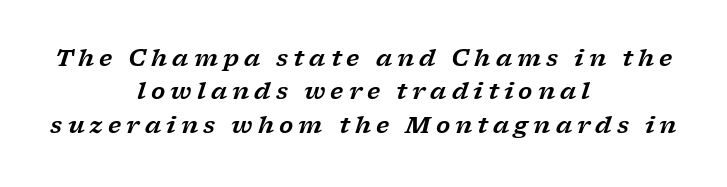
{"italic": "yes", "lean": "right", "slant_degrees": 17, "underline": "no", "align": "center", "line_spacing": "normal", "line_spacing_ratio": 1.45, "letter_spacing": "wide", "letter_spacing_em": 0.22, "glyph_px": 23}
